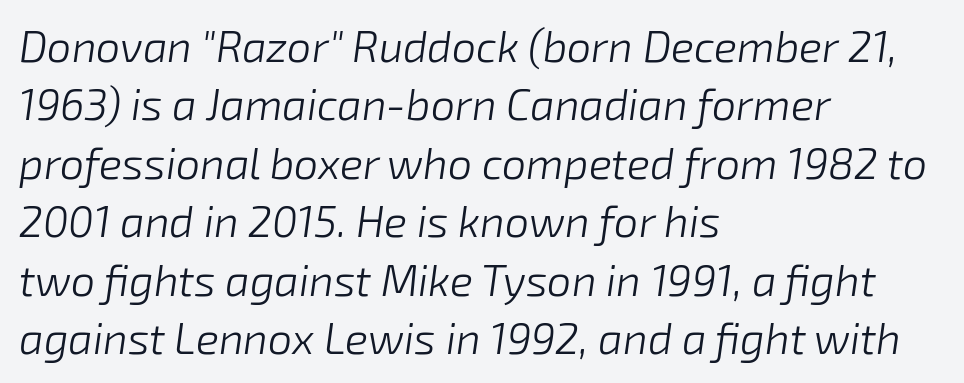
Short and long lines alike share a common starting point at left. Is the stroke heavy? The answer is a plain regular-or-lighter. Letter spacing: default. Quick note: interline space is typical. Think of a printed novel: that variable character pitch is what you see here.
